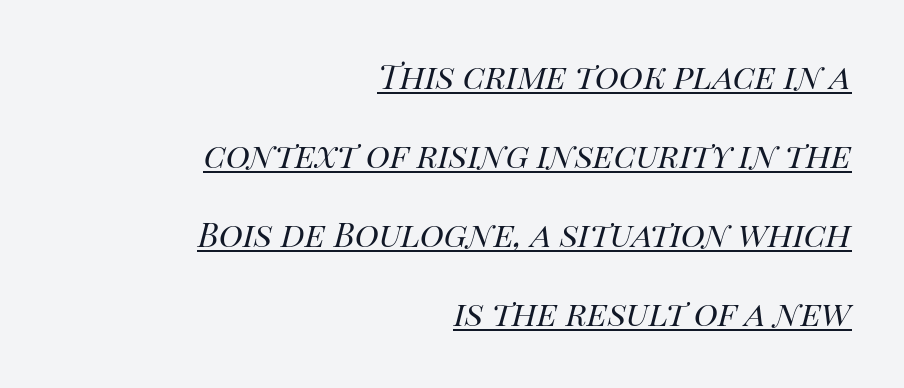
{"italic": "yes", "lean": "right", "slant_degrees": 14, "bold": "no", "weight": "regular", "width": "normal", "stroke_contrast": "high", "x_height": "large", "monospaced": "no", "underline": "yes", "align": "right", "line_spacing": "loose", "line_spacing_ratio": 2.39, "letter_spacing": "normal", "letter_spacing_em": 0.0, "glyph_px": 33}
